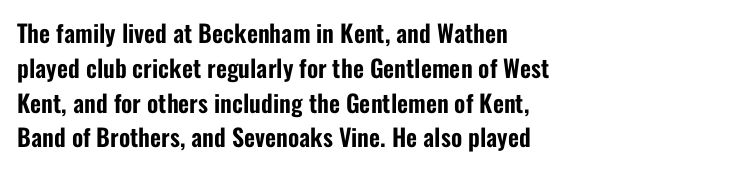
The image shows 24 px text type, upright; set left-aligned, normal line spacing (1.45x), normal letter spacing, not underlined.
